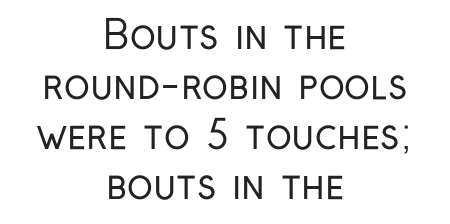
Weight: not bold — regular or lighter. Teacher's note: observe the equal gaps on both sides — that is centered alignment. Vertical spacing — default. These lines are composed in type without serifs.
